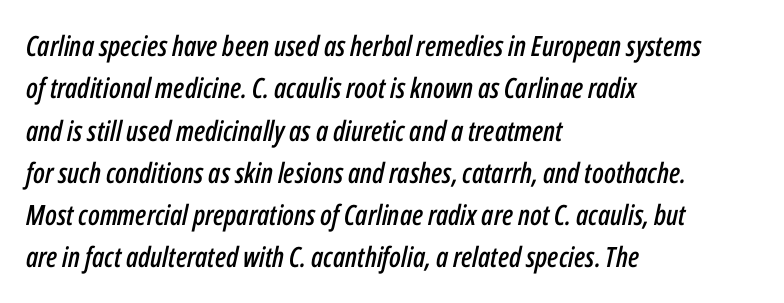
When letters slant like this, we call the style italic. Which margin do the lines hug? The left one — the right edge is uneven. The designer left line spacing at the default. Words float on clear page, feet unadorned.
